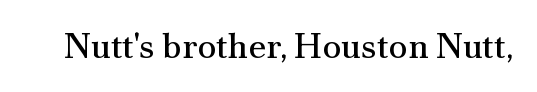
Q: Is the text bold? A: No.
Q: Is the text italic (slanted)? A: No, it is upright.
Q: Is the typeface a serif or a sans-serif typeface? A: Serif.
Q: Is the text underlined? A: No.
Q: Is the spacing between letters normal or unusually wide? A: Normal.
Q: Width (condensed, normal, or wide)? A: Normal.
Q: Stroke contrast? A: Medium.
Q: x-height? A: Small.
Q: Monospaced? A: No.
